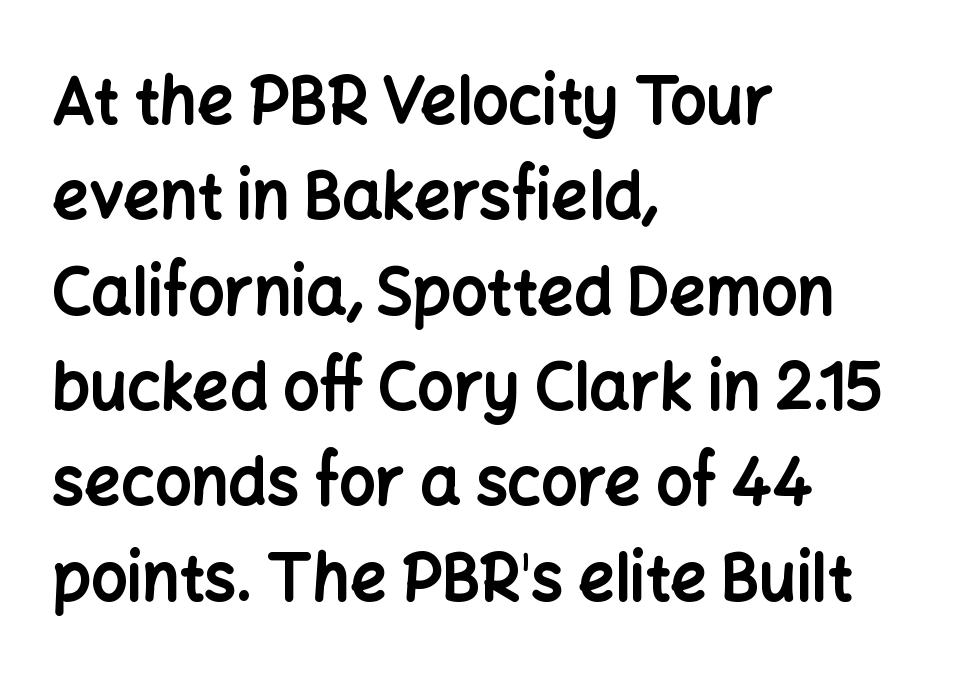
Its strokes are broad and dark, the hallmark of bold type. Look at the bottom of the vertical strokes: they stop flat, with no serifs. The passage shown has conventional tracking throughout. Character widths vary here, with narrow letters taking less room than wide ones. Descender tails drop into unmarked territory. No italicization has been applied; the sample stays upright.
